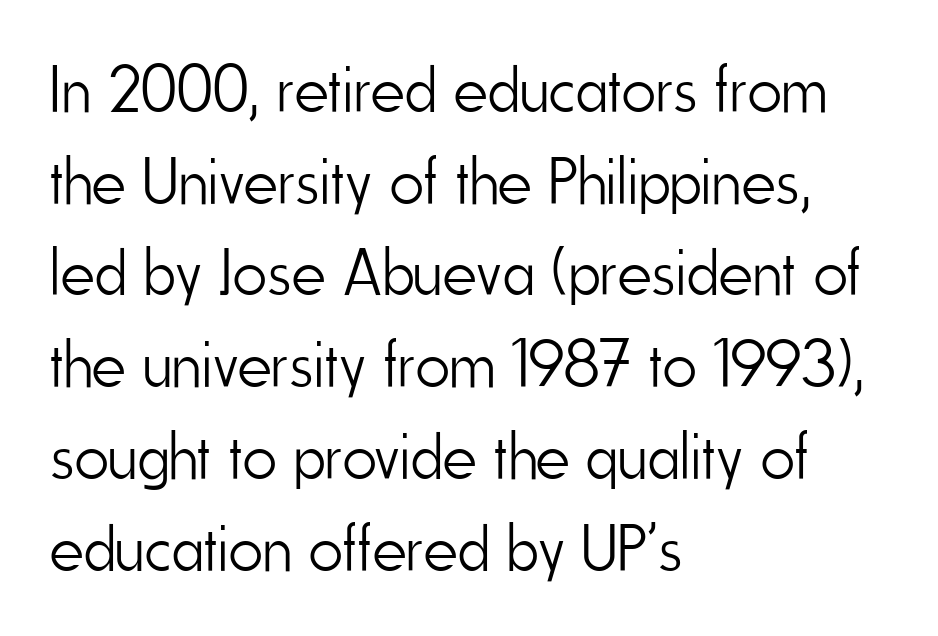
Q: Is the text bold? A: No.
Q: Is the text italic (slanted)? A: No, it is upright.
Q: Is the typeface a serif or a sans-serif typeface? A: Sans-serif.
Q: Is the text underlined? A: No.
Q: How is the paragraph aligned? A: Left-aligned.
Q: Is the spacing between letters normal or unusually wide? A: Normal.
Q: Is the spacing between lines tight, normal or loose? A: Normal.
Q: Width (condensed, normal, or wide)? A: Condensed.
Q: Stroke contrast? A: Low.
Q: x-height? A: Small.
Q: Monospaced? A: No.
